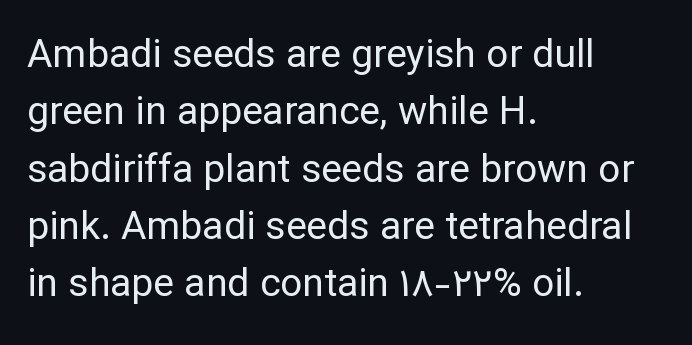
The image shows 39 px regular-weight sans-serif type, upright; set left-aligned, normal line spacing (1.47x), normal letter spacing, not underlined; low stroke contrast and a medium x-height.
